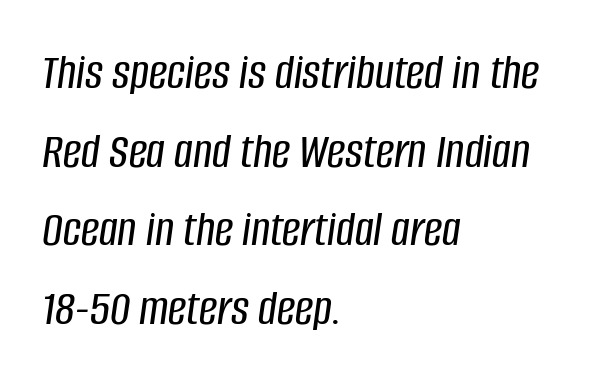
Q: Is the text italic (slanted)? A: Yes, it leans right by about 8 degrees.
Q: Is the text underlined? A: No.
Q: How is the paragraph aligned? A: Left-aligned.
Q: Is the spacing between letters normal or unusually wide? A: Normal.
Q: Is the spacing between lines tight, normal or loose? A: Normal.
Q: Width (condensed, normal, or wide)? A: Condensed.
Q: Stroke contrast? A: Low.
Q: x-height? A: Large.
Q: Monospaced? A: No.
